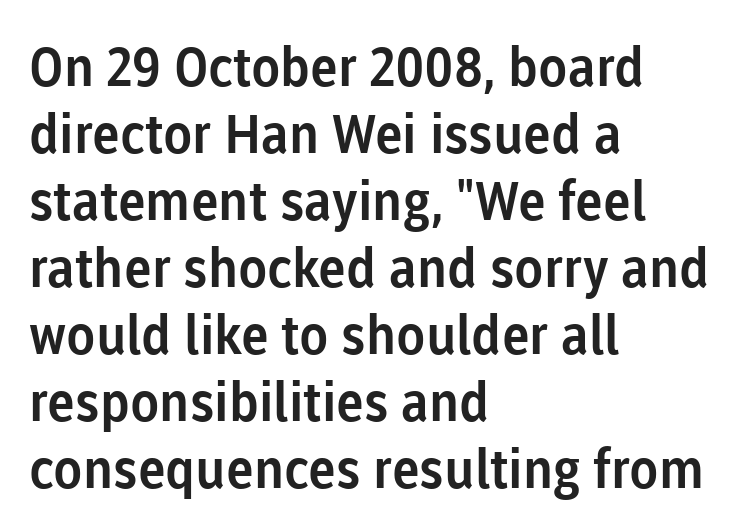
Q: Is the text italic (slanted)? A: No, it is upright.
Q: Is the typeface a serif or a sans-serif typeface? A: Sans-serif.
Q: Is the text underlined? A: No.
Q: How is the paragraph aligned? A: Left-aligned.
Q: Is the spacing between letters normal or unusually wide? A: Normal.
Q: Width (condensed, normal, or wide)? A: Normal.
Q: Stroke contrast? A: Low.
Q: x-height? A: Medium.
Q: Monospaced? A: No.
